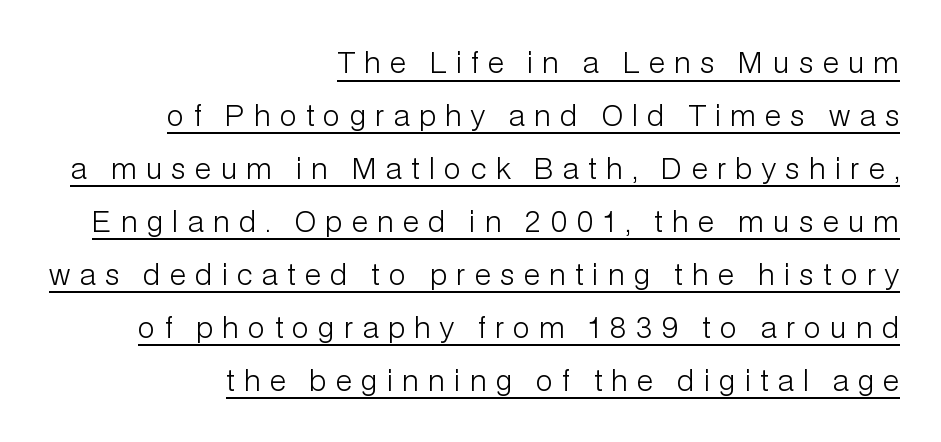
In terms of letterform style, serifs are entirely absent. A baseline rule has been typeset under these characters. Here the designer chose a conventional face with non-uniform glyph widths. Nothing heavy about these letters — not bold at all. If you drew a ruler down the right edge, every line would touch it.
